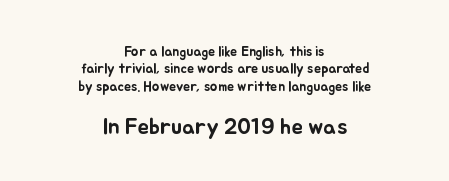
Q: Is the text italic (slanted)? A: No, it is upright.
Q: Is the text underlined? A: No.
Q: How is the paragraph aligned? A: Centered.
Q: Is the spacing between letters normal or unusually wide? A: Normal.
Q: Which block of text is set in a larger size, the first (top) or the second (bottom)? A: The second (bottom) one.
